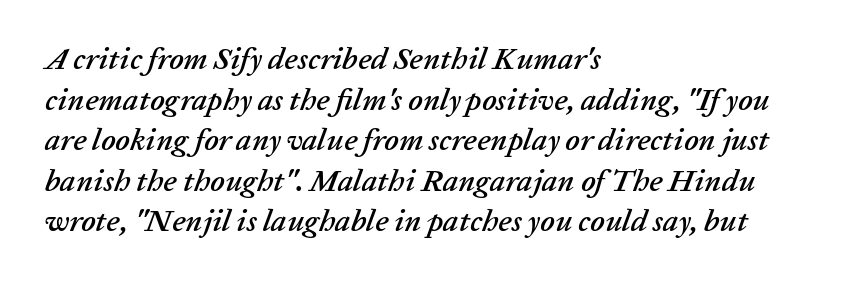
Q: Is the text italic (slanted)? A: Yes, it leans right by about 20 degrees.
Q: Is the text underlined? A: No.
Q: How is the paragraph aligned? A: Left-aligned.
Q: Is the spacing between letters normal or unusually wide? A: Normal.
Q: Is the spacing between lines tight, normal or loose? A: Normal.
Q: Width (condensed, normal, or wide)? A: Normal.
Q: Stroke contrast? A: Low.
Q: x-height? A: Medium.
Q: Monospaced? A: No.
